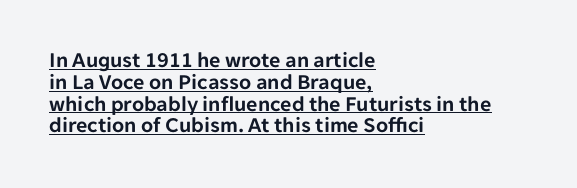
{"italic": "no", "underline": "yes", "align": "left", "line_spacing": "tight", "line_spacing_ratio": 0.99, "letter_spacing": "normal", "letter_spacing_em": 0.0, "glyph_px": 22}
